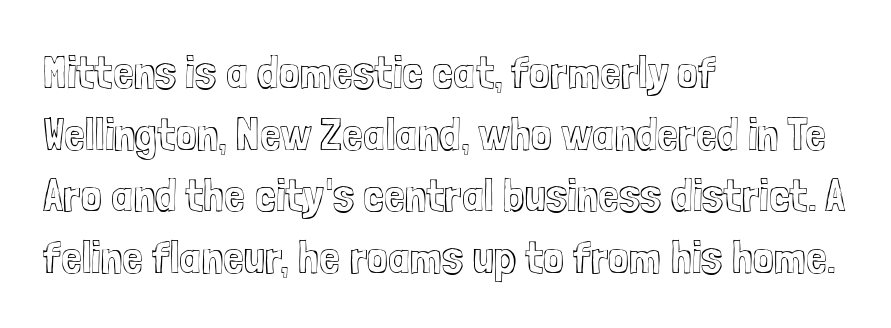
What stands out about the letter spacing? Nothing — it is the standard amount. This block has exactly the height ordinary leading produces. This is the regular roman posture of the typeface. A typesetter would call this proportional, since set widths differ per character. This rendering uses left alignment, leaving the right contour irregular. Descenders hang freely into open space.
